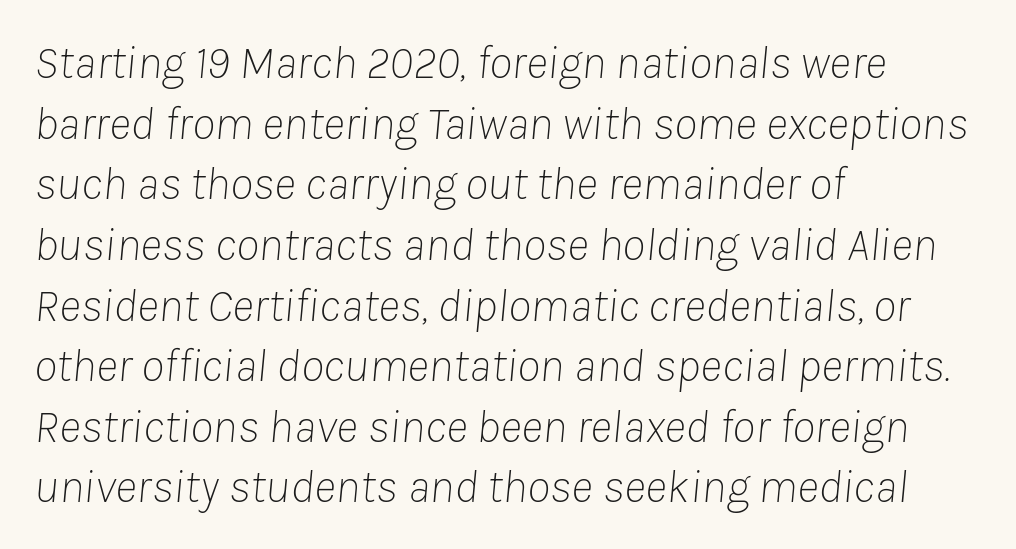
Honestly, the row spacing looks completely unremarkable. The zone under the glyphs is completely vacant. The ragged edge is on the right, which tells us the setting is flush left. Looks like regular typesetting: each glyph gets only the width it needs. The tracking reads as untouched default to a designer's eye. Vertical stems look standard width or narrower in stroke.
